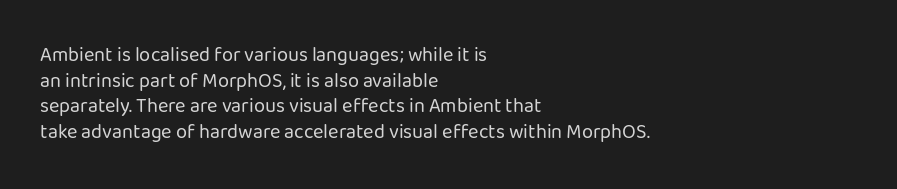
The weight would be labelled regular, book, light, or lighter still. Tall strokes in this sample are plumb rather than angled. These lines stack with their left ends in a neat column. Unmarked baselines from the first word to the last. Regular leading. A typesetter would call this zero additional tracking.
